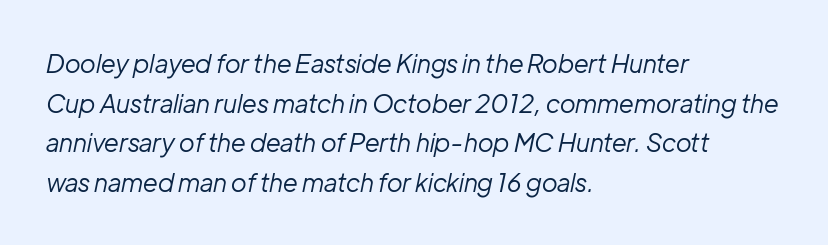
{"italic": "yes", "lean": "right", "slant_degrees": 12, "bold": "no", "underline": "no", "align": "left", "line_spacing": "normal", "line_spacing_ratio": 1.59, "letter_spacing": "normal", "letter_spacing_em": 0.0, "glyph_px": 25}
